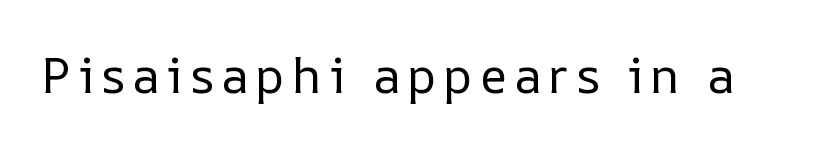
The lettering holds an erect, upright posture throughout. You could not count columns in this text — the font is proportionally spaced. Just letters on the line, the space beneath them empty. No letter is thick-stroked: the sample isn't bold.
